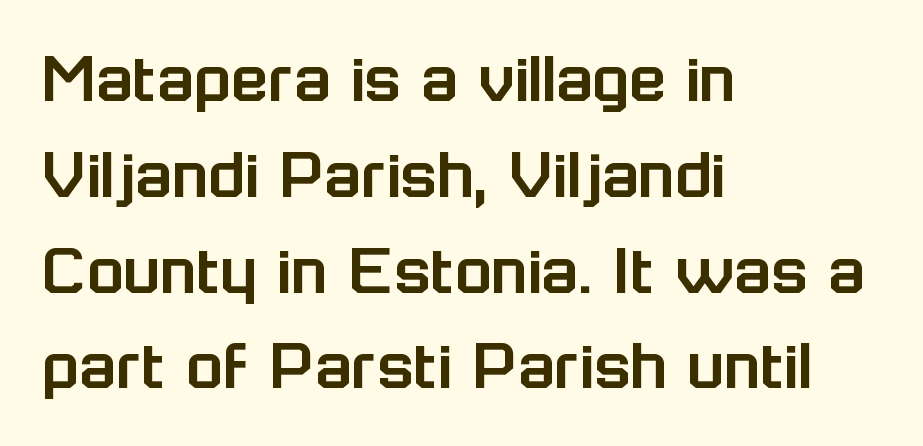
Q: Is the text italic (slanted)? A: No, it is upright.
Q: Is the typeface a serif or a sans-serif typeface? A: Sans-serif.
Q: Is the text underlined? A: No.
Q: How is the paragraph aligned? A: Left-aligned.
Q: Is the spacing between letters normal or unusually wide? A: Normal.
Q: Is the spacing between lines tight, normal or loose? A: Normal.
Q: Width (condensed, normal, or wide)? A: Normal.
Q: Stroke contrast? A: Low.
Q: x-height? A: Medium.
Q: Monospaced? A: No.
